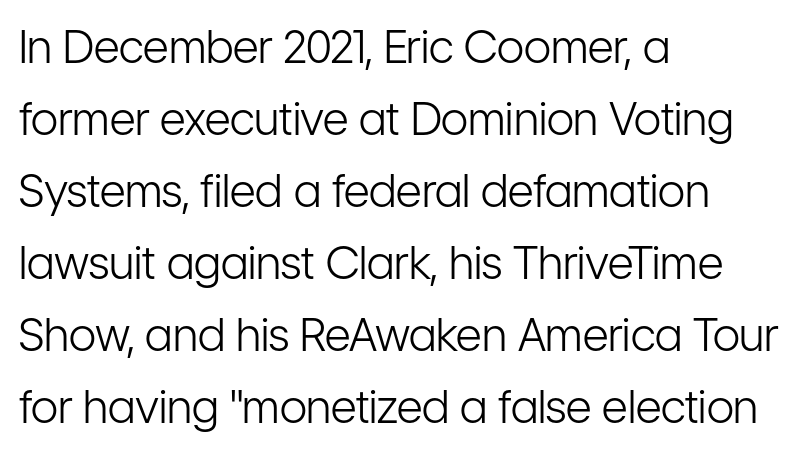
Q: Is the text bold? A: No.
Q: Is the text italic (slanted)? A: No, it is upright.
Q: Is the typeface a serif or a sans-serif typeface? A: Sans-serif.
Q: Is the text underlined? A: No.
Q: How is the paragraph aligned? A: Left-aligned.
Q: Is the spacing between letters normal or unusually wide? A: Normal.
Q: Is the spacing between lines tight, normal or loose? A: Normal.
Q: Width (condensed, normal, or wide)? A: Condensed.
Q: Stroke contrast? A: Low.
Q: x-height? A: Medium.
Q: Monospaced? A: No.
